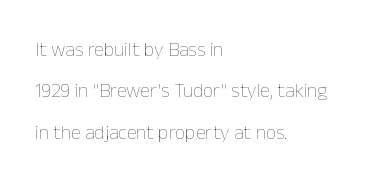
The passage is arranged the way most books set body copy — flush left. Descender tails drop into unmarked territory. The passage shown stacks its lines with a broad gap. A quiet, ordinary-to-light weight characterises the typeface. You can tell it's not italic because the verticals are truly vertical.
